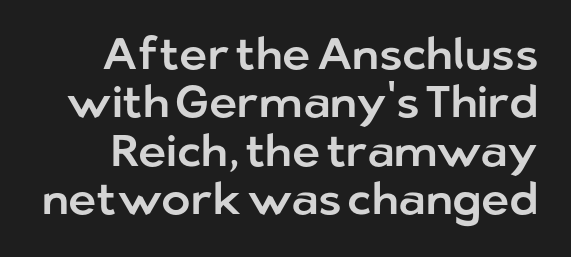
Character widths vary here, with narrow letters taking less room than wide ones. The type sits square on the baseline with zero lean. The space directly below the letters is spotless. Honestly, the rows look squashed on top of each other. Regarding serifs, this sample does without them.
